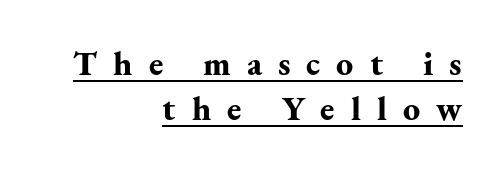
The paragraph shown leans on its right margin. Characters remain perfectly vertical along every line. The leading is moderate, giving the passage an even texture. The type is letterspaced generously, with wide tracking.
